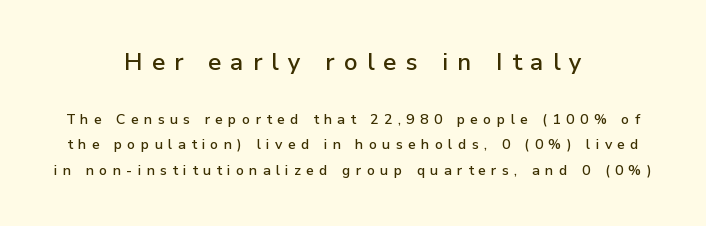
{"italic": "no", "underline": "no", "align": "center", "line_spacing_ratio": 1.85, "letter_spacing": "wide", "letter_spacing_em": 0.38, "larger_block": "first", "size_ratio": 1.71, "glyph_px": 24}
